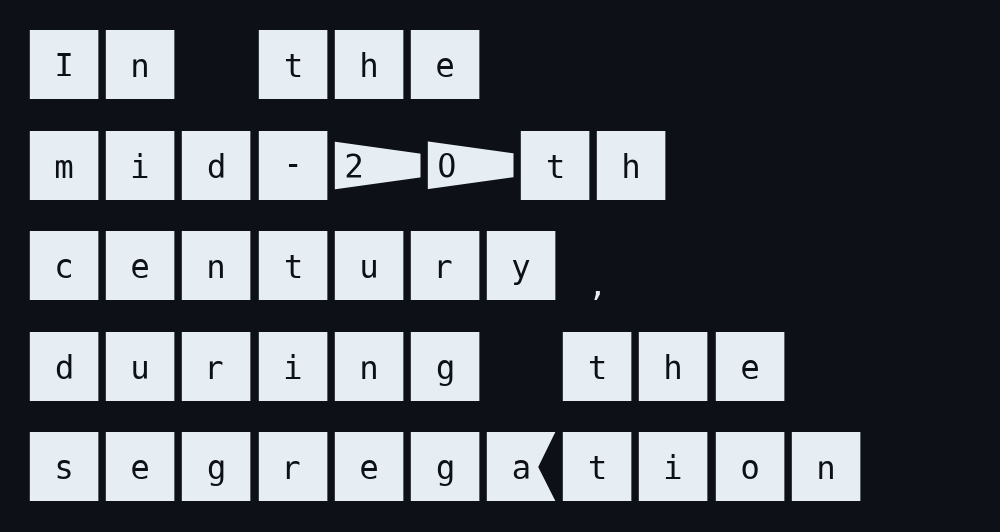
Q: Is the text italic (slanted)? A: No, it is upright.
Q: Is the typeface a serif or a sans-serif typeface? A: Sans-serif.
Q: Is the text underlined? A: No.
Q: How is the paragraph aligned? A: Left-aligned.
Q: Is the spacing between letters normal or unusually wide? A: Normal.
Q: Is the spacing between lines tight, normal or loose? A: Normal.
Q: Width (condensed, normal, or wide)? A: Normal.
Q: Stroke contrast? A: Medium.
Q: x-height? A: Large.
